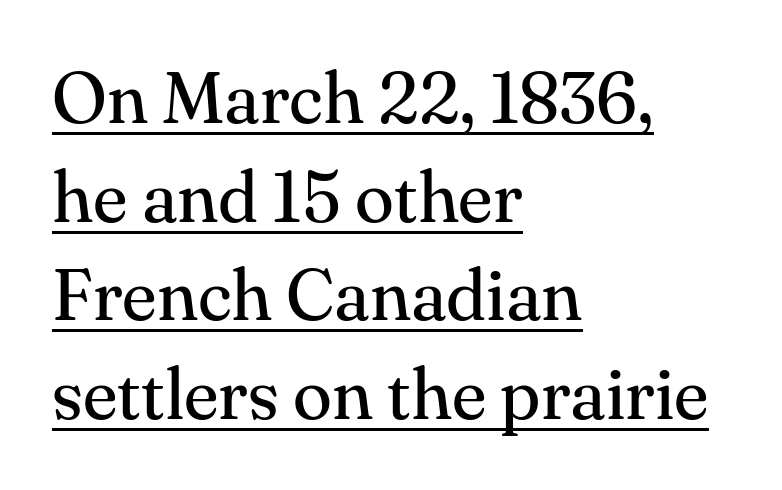
This sample carries an underscore along the baseline area. Unbolded letterforms with no extra heft. These lines sit exactly where default settings would place them. Tall strokes in this sample are plumb rather than angled.
